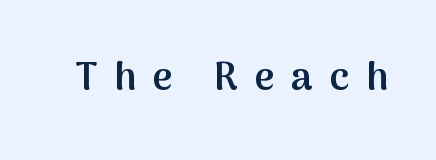
The image shows 39 px semibold sans-serif type, upright; set unusually wide letter spacing (+0.42 em), not underlined; medium stroke contrast and a medium x-height.
